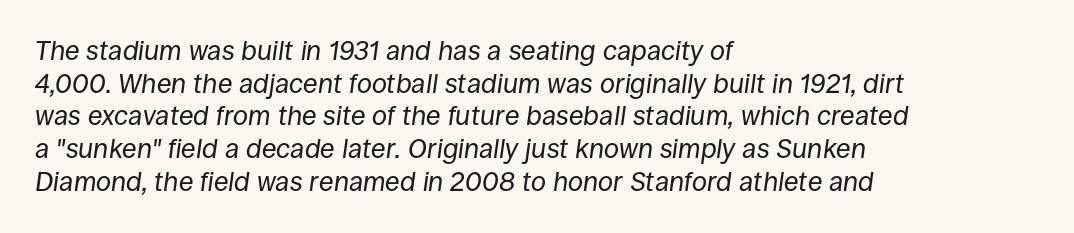
The image shows 27 px text type, italic (leaning right); set left-aligned, line spacing 1.21x, normal letter spacing, not underlined.
